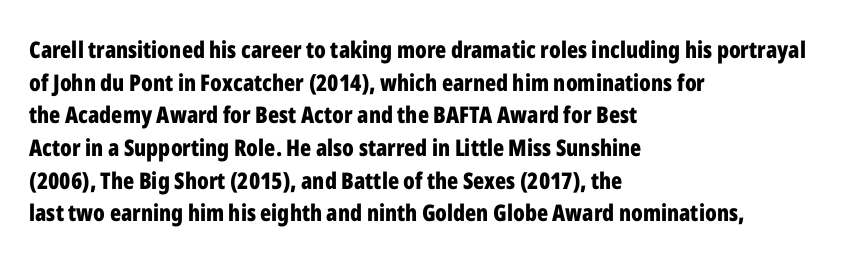
The image shows 23 px bold type, upright; set left-aligned, normal line spacing (1.42x), normal letter spacing, not underlined.
